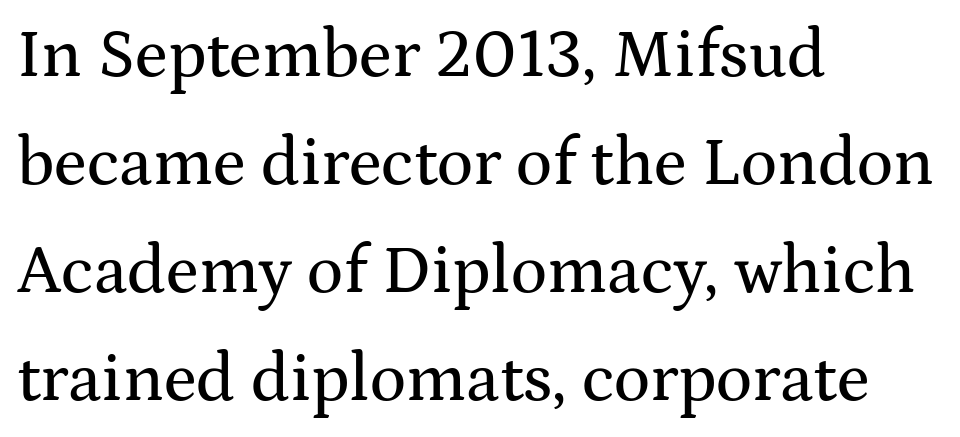
{"serif": "yes", "italic": "no", "width": "wide", "stroke_contrast": "medium", "x_height": "medium", "monospaced": "no", "underline": "no", "align": "left", "line_spacing": "normal", "line_spacing_ratio": 1.59, "letter_spacing": "normal", "letter_spacing_em": 0.0, "glyph_px": 68}
